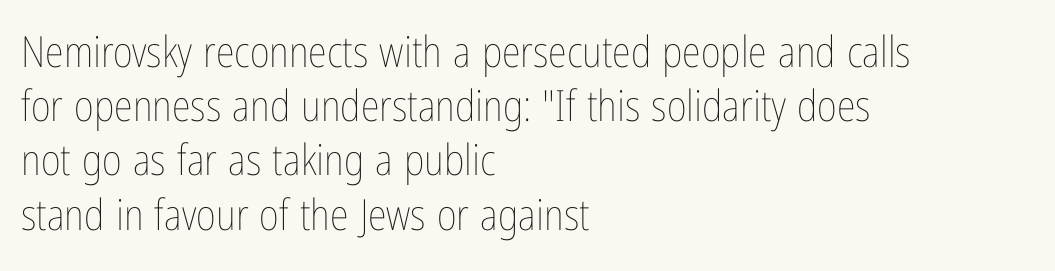
Rows of type keep a routine distance in the vertical direction. This sample is left-justified, so line endings fall wherever the words run out. Quick note: not italic, upright. These glyphs show unthickened strokes, regular width or finer.
